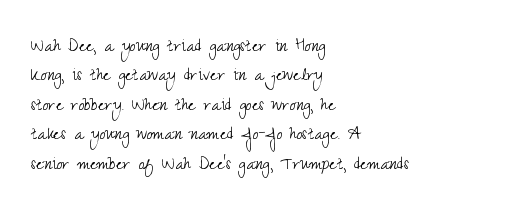
The image shows 21 px text type, upright; set left-aligned, normal line spacing (1.4x), normal letter spacing, not underlined.
